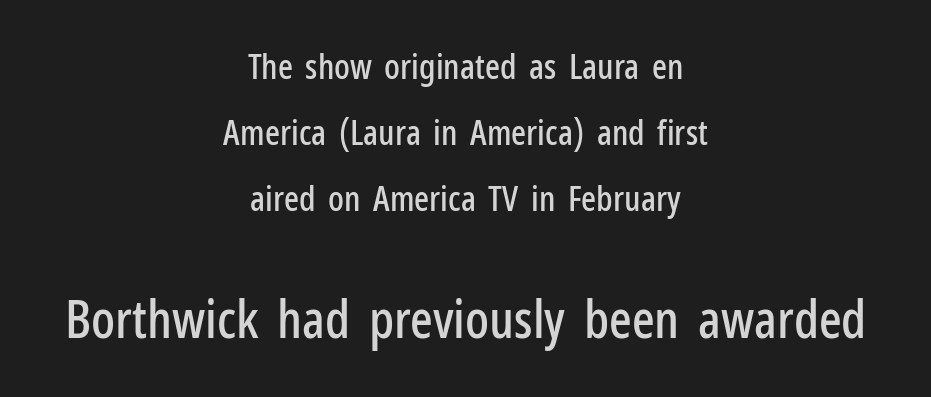
{"serif": "no", "italic": "no", "width": "condensed", "stroke_contrast": "low", "x_height": "medium", "monospaced": "no", "underline": "no", "align": "center", "line_spacing_ratio": 1.89, "letter_spacing": "normal", "letter_spacing_em": 0.0, "larger_block": "second", "size_ratio": 1.51, "glyph_px": 53}
